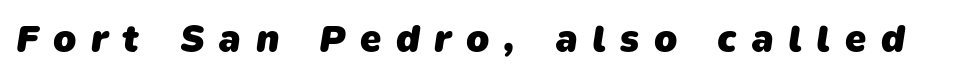
Q: Is the text bold? A: Yes.
Q: Is the typeface a serif or a sans-serif typeface? A: Sans-serif.
Q: Is the text underlined? A: No.
Q: Is the spacing between letters normal or unusually wide? A: Unusually wide.
Q: Width (condensed, normal, or wide)? A: Normal.
Q: Stroke contrast? A: Low.
Q: x-height? A: Medium.
Q: Monospaced? A: No.
